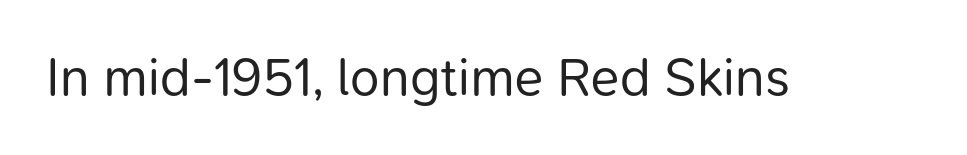
No feet cap the strokes, marking this as sans-serif type. How are the letters spaced? Ordinarily, with no added tracking. Heft: none added — not bold. These lines are rendered in a variable-pitch font.
